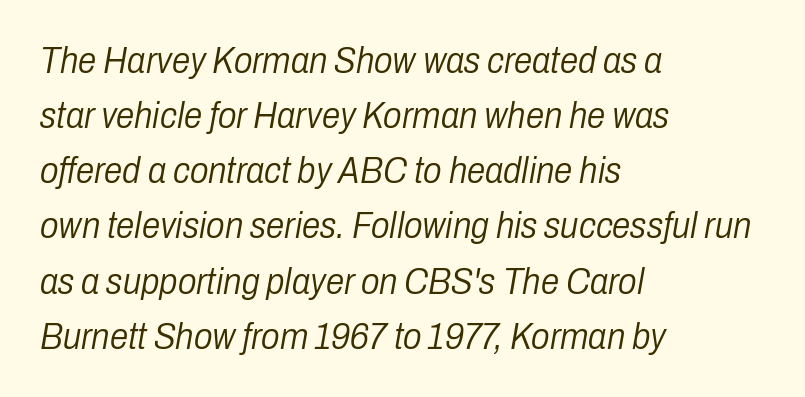
{"italic": "yes", "lean": "right", "slant_degrees": 10, "bold": "no", "weight": "light", "width": "condensed", "stroke_contrast": "low", "x_height": "medium", "monospaced": "no", "underline": "no", "align": "left", "line_spacing": "normal", "line_spacing_ratio": 1.49, "letter_spacing": "normal", "letter_spacing_em": 0.0, "glyph_px": 37}
